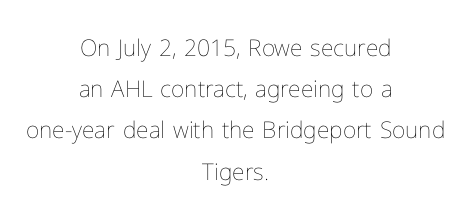
{"italic": "no", "bold": "no", "underline": "no", "align": "center", "line_spacing_ratio": 1.79, "letter_spacing": "normal", "letter_spacing_em": 0.0, "glyph_px": 23}
